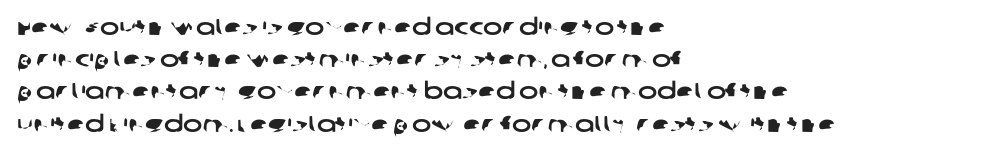
Q: Is the text underlined? A: No.
Q: How is the paragraph aligned? A: Left-aligned.
Q: Is the spacing between letters normal or unusually wide? A: Normal.
Q: Is the spacing between lines tight, normal or loose? A: Normal.
